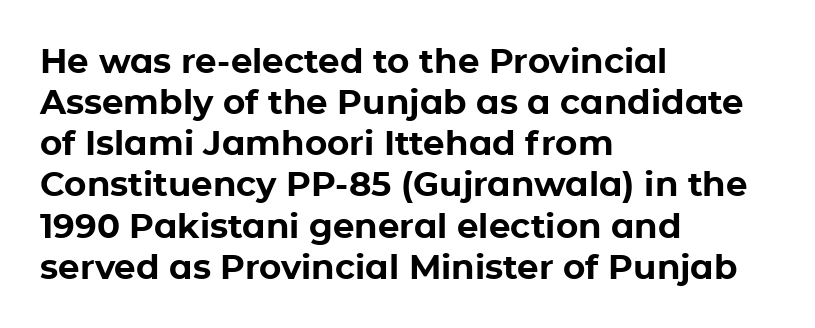
The image shows 34 px bold sans-serif type, upright; set left-aligned, line spacing 1.21x, normal letter spacing, not underlined; low stroke contrast and a medium x-height.
